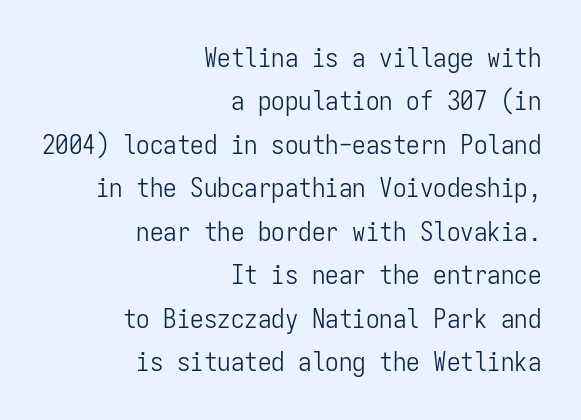
{"italic": "no", "bold": "no", "underline": "no", "align": "right", "line_spacing": "normal", "line_spacing_ratio": 1.61, "letter_spacing": "normal", "letter_spacing_em": 0.0, "glyph_px": 27}
